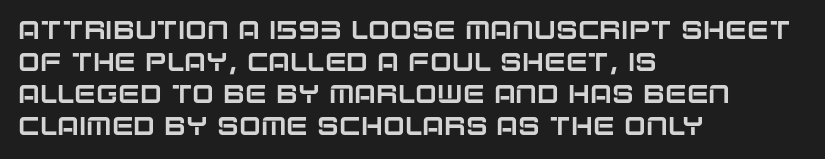
Q: Is the text italic (slanted)? A: No, it is upright.
Q: Is the text underlined? A: No.
Q: How is the paragraph aligned? A: Left-aligned.
Q: Is the spacing between letters normal or unusually wide? A: Normal.
